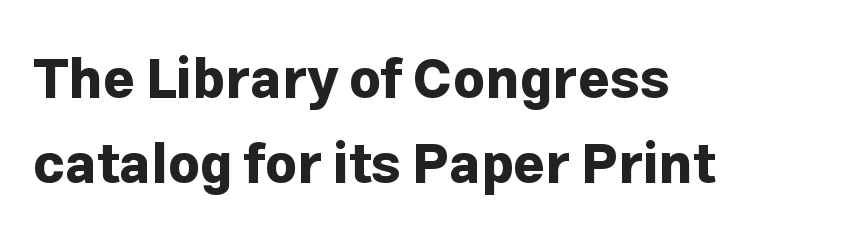
{"serif": "no", "italic": "no", "bold": "yes", "weight": "bold", "width": "normal", "stroke_contrast": "low", "x_height": "medium", "monospaced": "no", "underline": "no", "align": "left", "line_spacing": "normal", "line_spacing_ratio": 1.55, "letter_spacing": "normal", "letter_spacing_em": 0.0, "glyph_px": 55}
